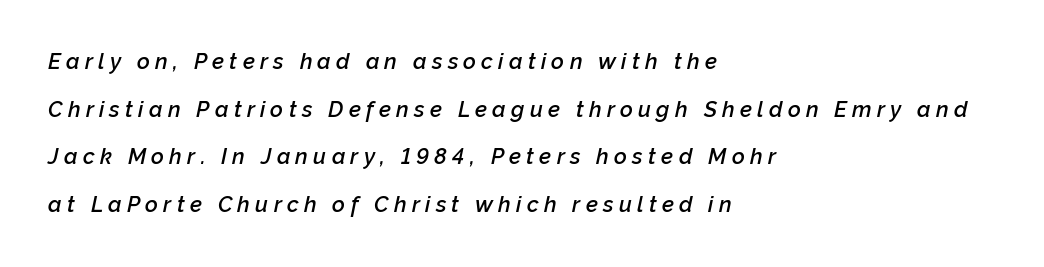
Q: Is the text bold? A: Semi-bold.
Q: Is the text italic (slanted)? A: Yes, it leans right by about 12 degrees.
Q: Is the text underlined? A: No.
Q: How is the paragraph aligned? A: Left-aligned.
Q: Is the spacing between letters normal or unusually wide? A: Unusually wide.
Q: Is the spacing between lines tight, normal or loose? A: Loose.
